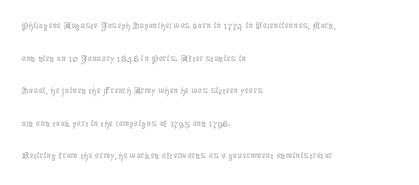
Q: Is the text bold? A: No.
Q: Is the text italic (slanted)? A: No, it is upright.
Q: Is the text underlined? A: No.
Q: How is the paragraph aligned? A: Left-aligned.
Q: Is the spacing between letters normal or unusually wide? A: Normal.
Q: Is the spacing between lines tight, normal or loose? A: Normal.
